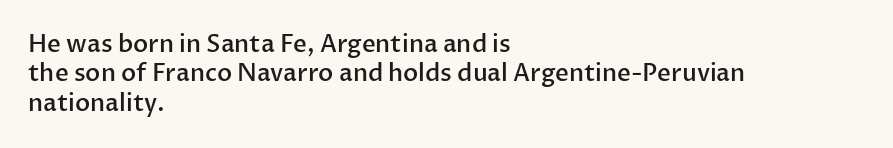
This rendering leaves character spacing at its baseline value. The gap between lines stays unmarked. Characters remain perfectly vertical along every line. The compositor pushed each line to the left boundary.
